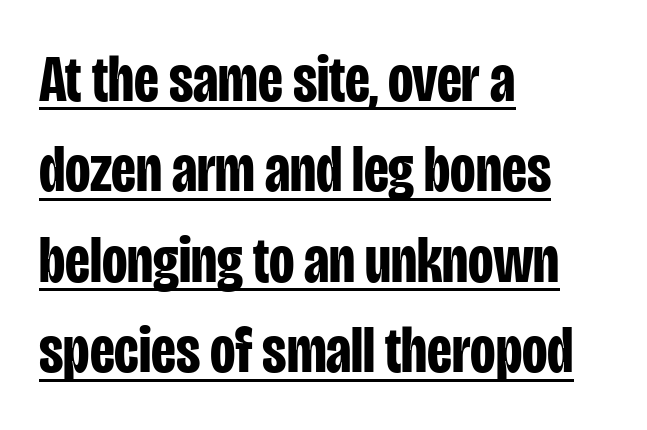
Q: Is the text bold? A: Yes.
Q: Is the text italic (slanted)? A: No, it is upright.
Q: Is the typeface a serif or a sans-serif typeface? A: Sans-serif.
Q: Is the text underlined? A: Yes.
Q: How is the paragraph aligned? A: Left-aligned.
Q: Is the spacing between letters normal or unusually wide? A: Normal.
Q: Is the spacing between lines tight, normal or loose? A: Normal.
Q: Width (condensed, normal, or wide)? A: Condensed.
Q: Stroke contrast? A: Low.
Q: x-height? A: Large.
Q: Monospaced? A: No.
